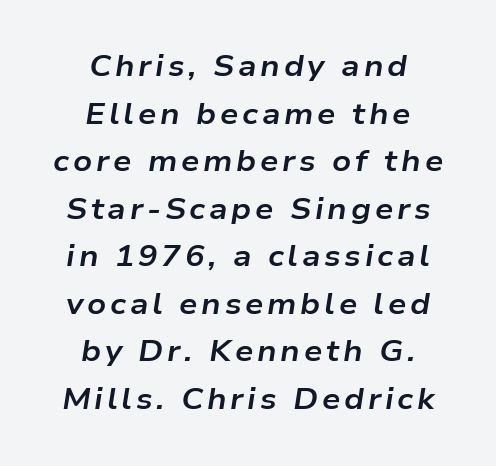
{"italic": "yes", "lean": "right", "slant_degrees": 9, "bold": "yes", "weight": "bold", "width": "wide", "stroke_contrast": "low", "x_height": "medium", "monospaced": "no", "underline": "no", "align": "center", "line_spacing": "normal", "line_spacing_ratio": 1.64, "glyph_px": 29}
